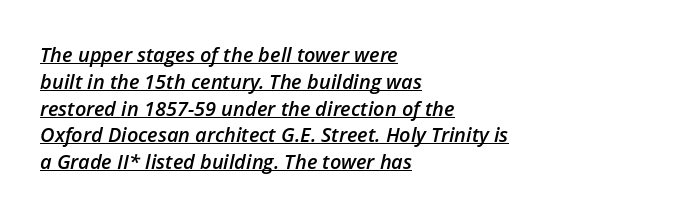
The image shows 20 px text type, italic (leaning right); set left-aligned, normal line spacing (1.34x), normal letter spacing, underlined.
